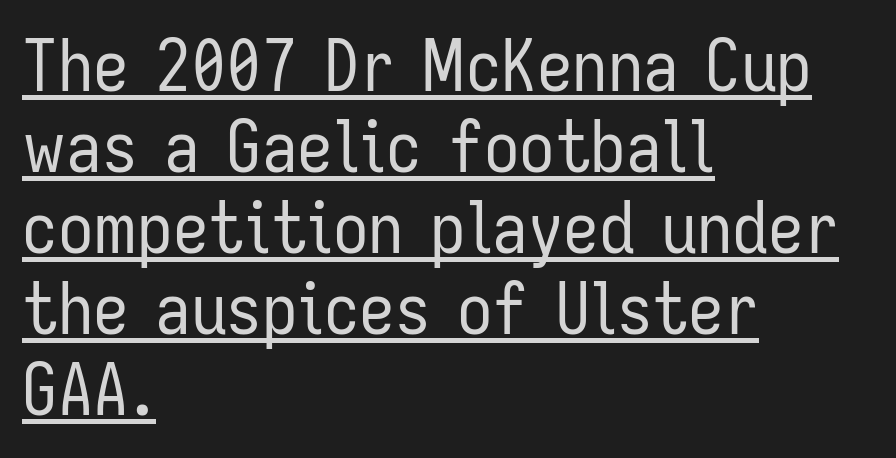
Q: Is the text bold? A: No.
Q: Is the text italic (slanted)? A: No, it is upright.
Q: Is the typeface a serif or a sans-serif typeface? A: Sans-serif.
Q: Is the text underlined? A: Yes.
Q: How is the paragraph aligned? A: Left-aligned.
Q: Is the spacing between letters normal or unusually wide? A: Normal.
Q: Is the spacing between lines tight, normal or loose? A: Tight.
Q: Width (condensed, normal, or wide)? A: Condensed.
Q: Stroke contrast? A: Low.
Q: x-height? A: Medium.
Q: Monospaced? A: No.
